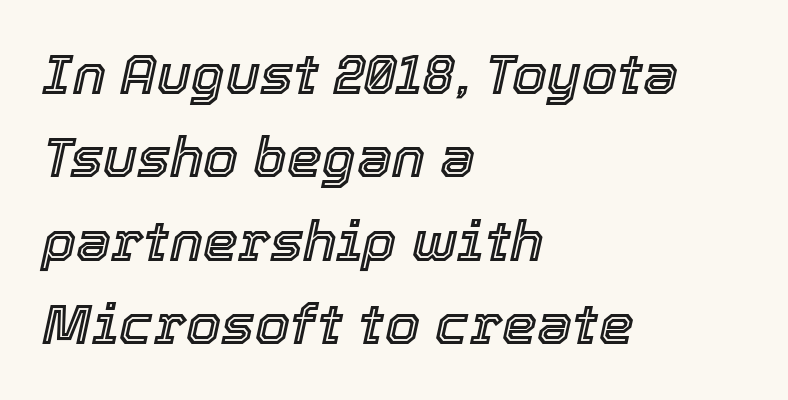
Q: Is the text italic (slanted)? A: Yes, it leans right by about 12 degrees.
Q: Is the text underlined? A: No.
Q: How is the paragraph aligned? A: Left-aligned.
Q: Is the spacing between letters normal or unusually wide? A: Normal.
Q: Is the spacing between lines tight, normal or loose? A: Normal.
Q: Width (condensed, normal, or wide)? A: Normal.
Q: x-height? A: Medium.
Q: Monospaced? A: No.
